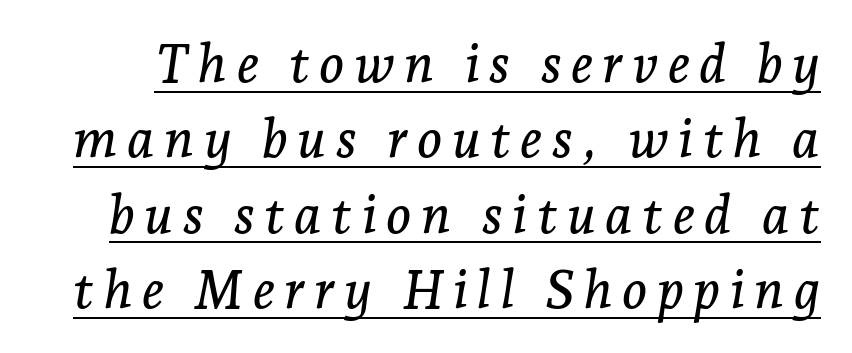
Caption: lettering with a line underneath. The letters advance in unequal steps, a hallmark of proportional type. Are there feet on the stems? There are — it's a serif. The passage shown leans; its letterforms are oblique. The designer left line spacing at the default.
